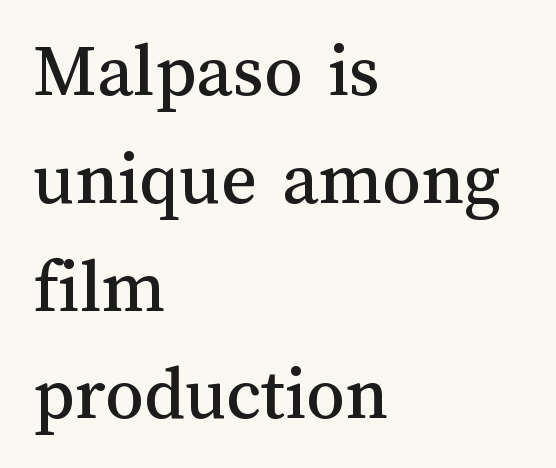
Q: Is the text italic (slanted)? A: No, it is upright.
Q: Is the text underlined? A: No.
Q: How is the paragraph aligned? A: Left-aligned.
Q: Is the spacing between letters normal or unusually wide? A: Normal.
Q: Is the spacing between lines tight, normal or loose? A: Normal.
Q: Width (condensed, normal, or wide)? A: Normal.
Q: Stroke contrast? A: Medium.
Q: x-height? A: Medium.
Q: Monospaced? A: No.
